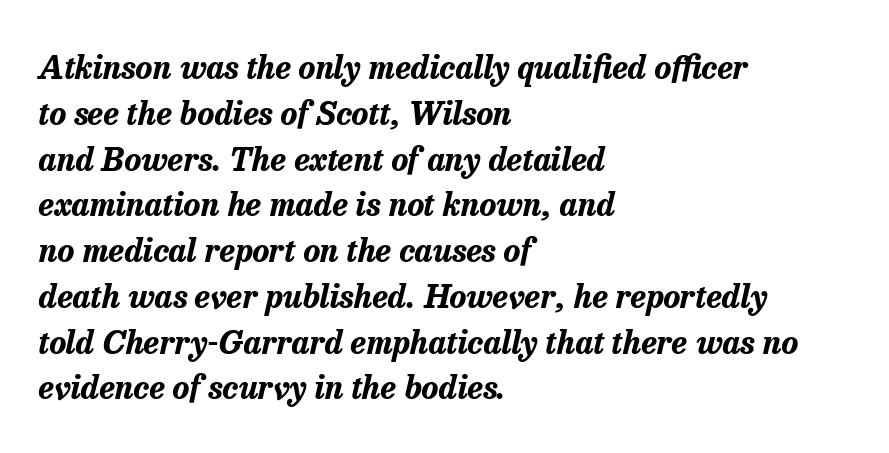
Q: Is the text bold? A: Yes.
Q: Is the text italic (slanted)? A: Yes, it leans right by about 13 degrees.
Q: Is the text underlined? A: No.
Q: How is the paragraph aligned? A: Left-aligned.
Q: Is the spacing between letters normal or unusually wide? A: Normal.
Q: Is the spacing between lines tight, normal or loose? A: Normal.
Q: Width (condensed, normal, or wide)? A: Normal.
Q: Stroke contrast? A: Low.
Q: x-height? A: Medium.
Q: Monospaced? A: No.
